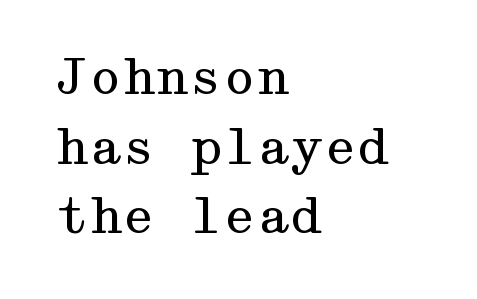
{"serif": "yes", "italic": "no", "bold": "no", "weight": "regular", "width": "wide", "stroke_contrast": "medium", "x_height": "medium", "underline": "no", "align": "left", "line_spacing": "normal", "line_spacing_ratio": 1.45, "letter_spacing": "normal", "letter_spacing_em": 0.0, "glyph_px": 48}
